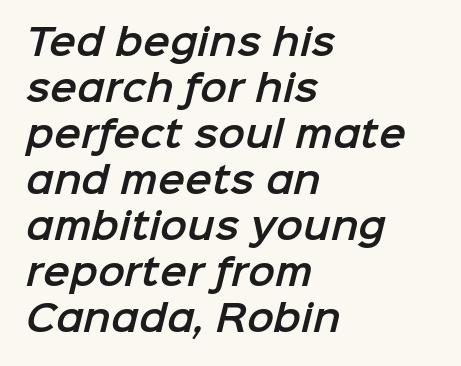
The image shows 36 px sans-serif type; set left-aligned, normal line spacing (1.28x), normal letter spacing, not underlined; low stroke contrast and a medium x-height.
